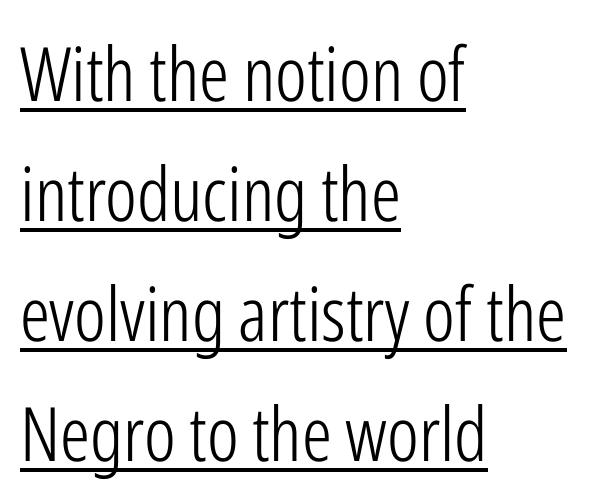
{"serif": "no", "italic": "no", "bold": "no", "weight": "light", "width": "condensed", "stroke_contrast": "low", "x_height": "medium", "monospaced": "no", "underline": "yes", "align": "left", "line_spacing": "normal", "line_spacing_ratio": 1.6, "letter_spacing": "normal", "letter_spacing_em": 0.0, "glyph_px": 75}
